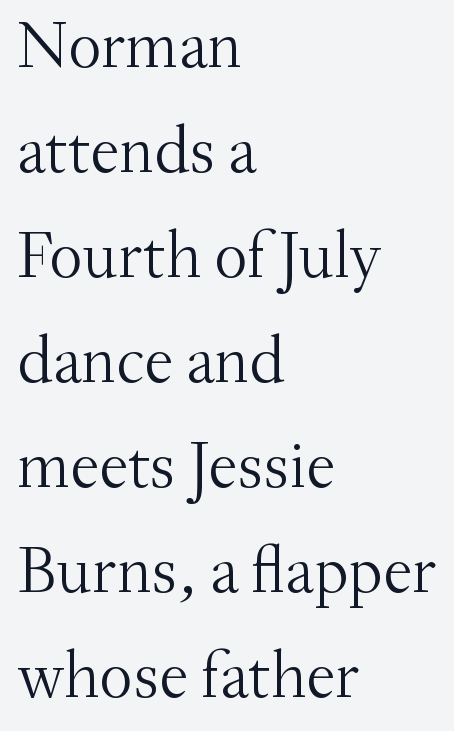
Q: Is the text bold? A: No.
Q: Is the text italic (slanted)? A: No, it is upright.
Q: Is the typeface a serif or a sans-serif typeface? A: Serif.
Q: Is the text underlined? A: No.
Q: How is the paragraph aligned? A: Left-aligned.
Q: Is the spacing between letters normal or unusually wide? A: Normal.
Q: Is the spacing between lines tight, normal or loose? A: Normal.
Q: Width (condensed, normal, or wide)? A: Normal.
Q: Stroke contrast? A: Medium.
Q: x-height? A: Small.
Q: Monospaced? A: No.
